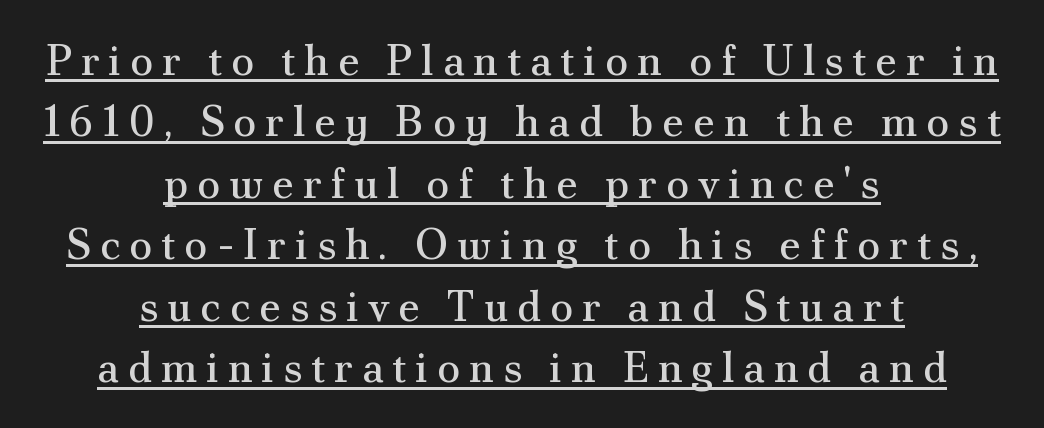
Q: Is the text bold? A: No.
Q: Is the text italic (slanted)? A: No, it is upright.
Q: Is the typeface a serif or a sans-serif typeface? A: Serif.
Q: Is the text underlined? A: Yes.
Q: How is the paragraph aligned? A: Centered.
Q: Is the spacing between letters normal or unusually wide? A: Unusually wide.
Q: Is the spacing between lines tight, normal or loose? A: Normal.
Q: Width (condensed, normal, or wide)? A: Normal.
Q: Stroke contrast? A: Medium.
Q: x-height? A: Small.
Q: Monospaced? A: No.
